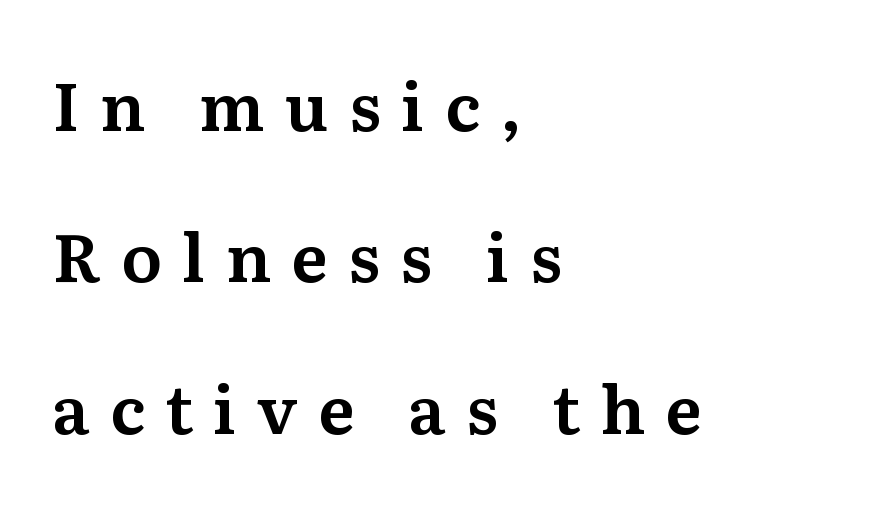
Every character sits straight up, as roman type does. The face used here is proportionally spaced, like ordinary book or web type. Little horizontal feet cap the strokes, marking this as serif type. Glance below the letters and you will spot only blank space. This block would shrink considerably if given ordinary leading; it's expanded now.
